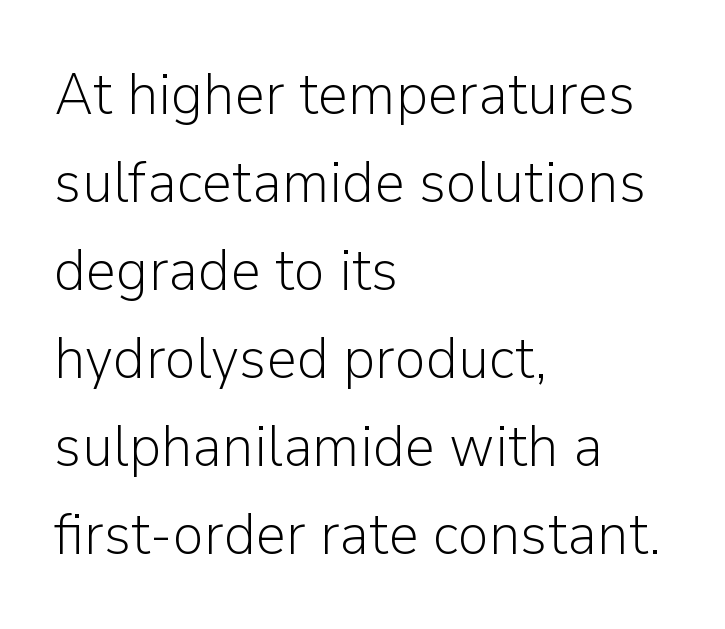
{"serif": "no", "italic": "no", "bold": "no", "weight": "light", "width": "normal", "stroke_contrast": "low", "x_height": "medium", "monospaced": "no", "underline": "no", "align": "left", "line_spacing": "normal", "line_spacing_ratio": 1.49, "letter_spacing": "normal", "letter_spacing_em": 0.0, "glyph_px": 59}
